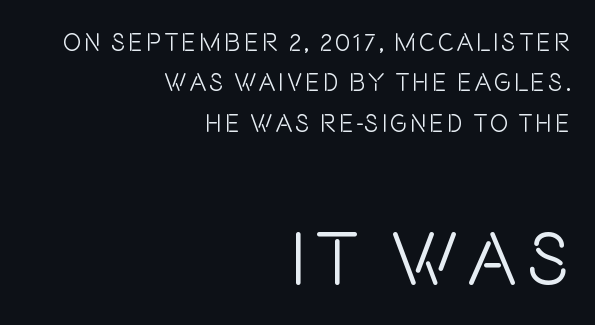
No chunkiness to these letters — they're not bold. Compared with typical paragraphs, the rows here are spaced about the same. You can tell from the bare stems that sans-serif type was used. You could not count columns in this text — the font is proportionally spaced.
